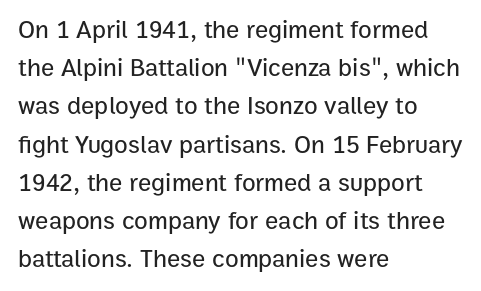
{"italic": "no", "underline": "no", "align": "left", "line_spacing": "normal", "line_spacing_ratio": 1.53, "letter_spacing": "normal", "letter_spacing_em": 0.0, "glyph_px": 25}
